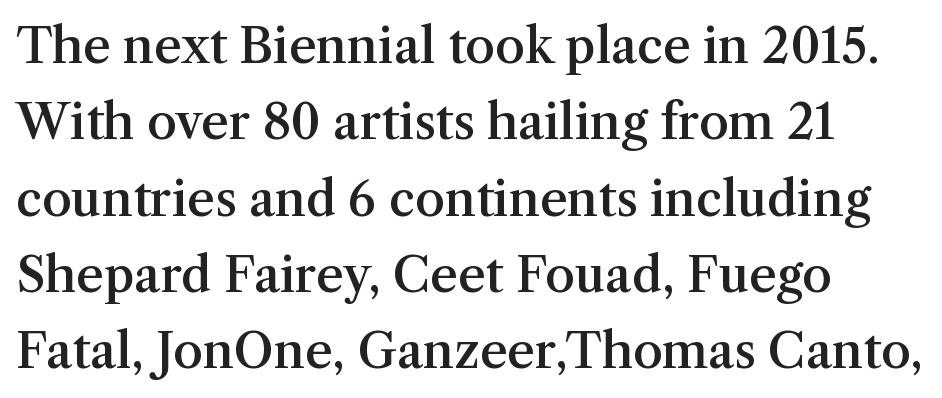
{"serif": "yes", "italic": "no", "bold": "semi", "weight": "semibold", "width": "normal", "stroke_contrast": "medium", "x_height": "medium", "monospaced": "no", "underline": "no", "align": "left", "line_spacing": "normal", "line_spacing_ratio": 1.59, "letter_spacing": "normal", "letter_spacing_em": 0.0, "glyph_px": 48}
